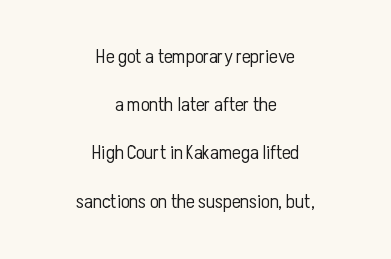
{"italic": "no", "bold": "no", "underline": "no", "align": "center", "line_spacing": "loose", "line_spacing_ratio": 2.41, "letter_spacing": "normal", "letter_spacing_em": 0.0, "glyph_px": 20}
